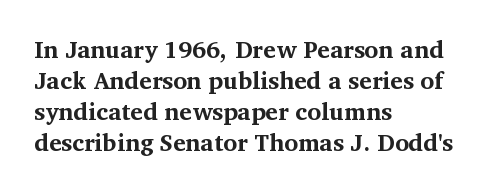
The image shows 24 px bold type, upright; set left-aligned, normal line spacing (1.29x), normal letter spacing, not underlined.
